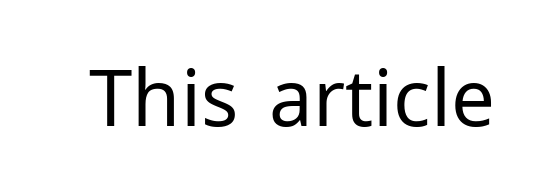
Q: Is the text bold? A: No.
Q: Is the text italic (slanted)? A: No, it is upright.
Q: Is the typeface a serif or a sans-serif typeface? A: Sans-serif.
Q: Is the text underlined? A: No.
Q: Is the spacing between letters normal or unusually wide? A: Normal.
Q: Width (condensed, normal, or wide)? A: Normal.
Q: Stroke contrast? A: Low.
Q: x-height? A: Medium.
Q: Monospaced? A: No.
